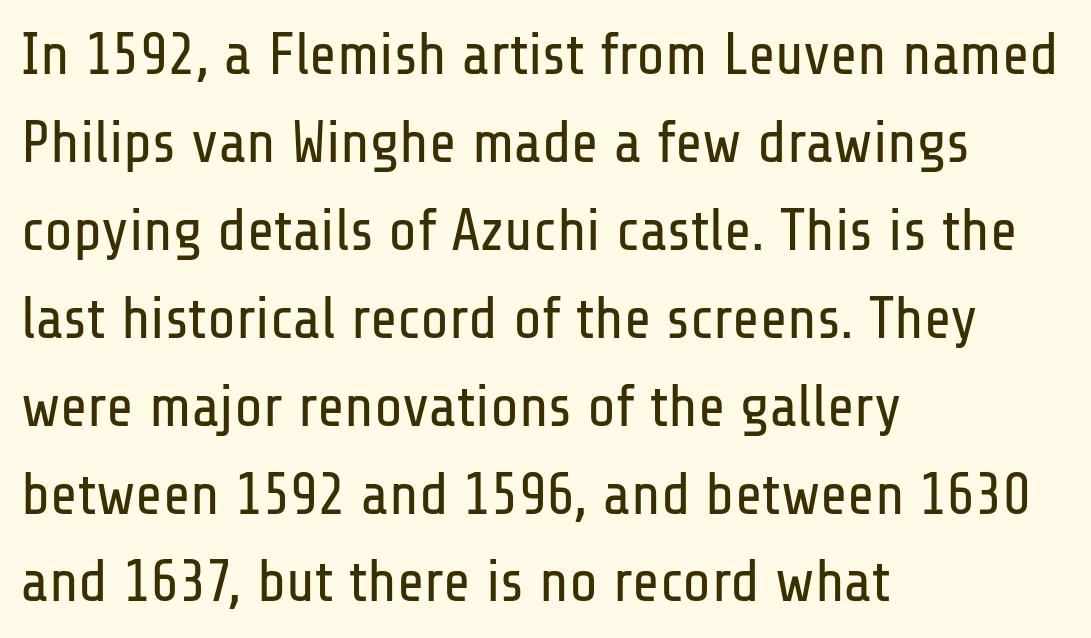
If you drew a line through each stem, it would be perfectly vertical. Weight: not bold — regular or lighter. Each line starts at the same left margin while the right side varies. Inter-character spacing is left at the font's built-in metrics. The characters display no serif detailing; their extremities are plain.
